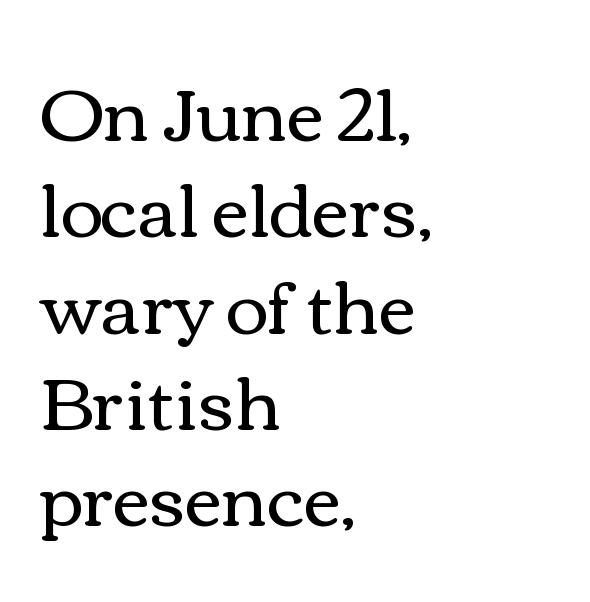
The image shows 73 px regular-weight, wide type, upright; set left-aligned, normal line spacing (1.32x), normal letter spacing, not underlined; medium stroke contrast and a medium x-height.
